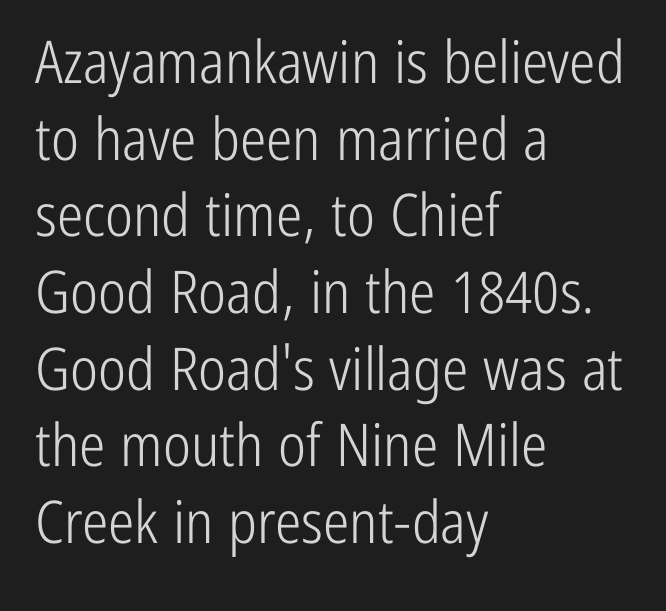
A typesetter would call this proportional, since set widths differ per character. Successive baselines arrive at the customary interval. Underline: absent. Serifs: no, the terminals of the letterforms are clean. Counters stay open thanks to moderate or lighter strokes.
